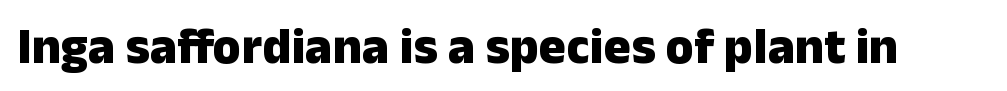
{"serif": "no", "italic": "no", "bold": "yes", "weight": "heavy", "width": "normal", "stroke_contrast": "low", "x_height": "medium", "monospaced": "no", "underline": "no", "letter_spacing": "normal", "letter_spacing_em": 0.0, "glyph_px": 51}
